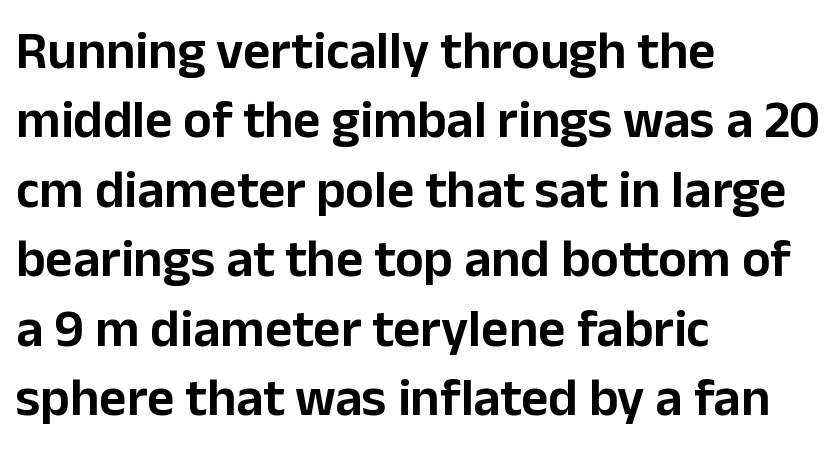
{"serif": "no", "italic": "no", "width": "normal", "stroke_contrast": "low", "x_height": "medium", "monospaced": "no", "underline": "no", "align": "left", "line_spacing": "normal", "line_spacing_ratio": 1.31, "letter_spacing": "normal", "letter_spacing_em": 0.0, "glyph_px": 53}
